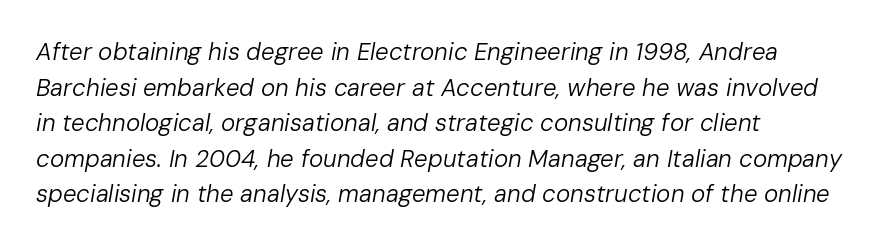
{"italic": "yes", "lean": "right", "slant_degrees": 10, "bold": "no", "underline": "no", "align": "left", "line_spacing": "normal", "line_spacing_ratio": 1.48, "letter_spacing": "normal", "letter_spacing_em": 0.0, "glyph_px": 24}
